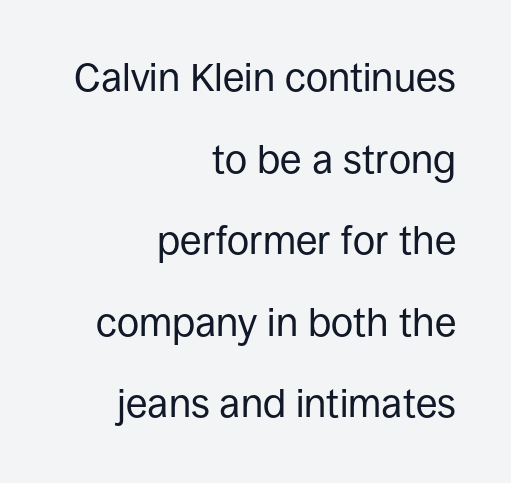
The font's upright variant was chosen for this text. Each row of text sits above clean, open space. The letters advance in unequal steps, a hallmark of proportional type. A flush-right, rag-left setting is used for this passage. Compared with typical paragraphs, the rows here are farther apart.
